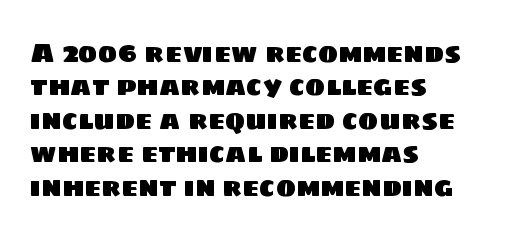
The glyphs are unaccompanied by any horizontal stroke below them. Spacing between characters is what you'd get straight out of the box. Horizontal alignment here is leftward, the default for most running prose.
